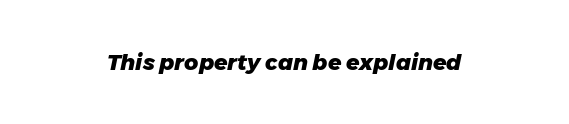
{"italic": "yes", "lean": "right", "slant_degrees": 11, "bold": "yes", "underline": "no", "align": "center", "letter_spacing": "normal", "letter_spacing_em": 0.0, "glyph_px": 22}
